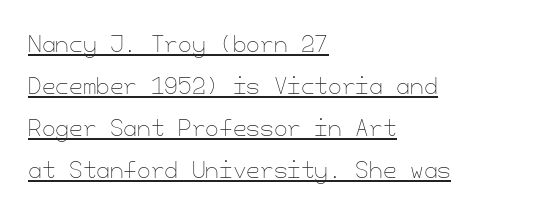
Q: Is the text bold? A: No.
Q: Is the text italic (slanted)? A: No, it is upright.
Q: Is the text underlined? A: Yes.
Q: How is the paragraph aligned? A: Left-aligned.
Q: Is the spacing between letters normal or unusually wide? A: Normal.
Q: Is the spacing between lines tight, normal or loose? A: Loose.
